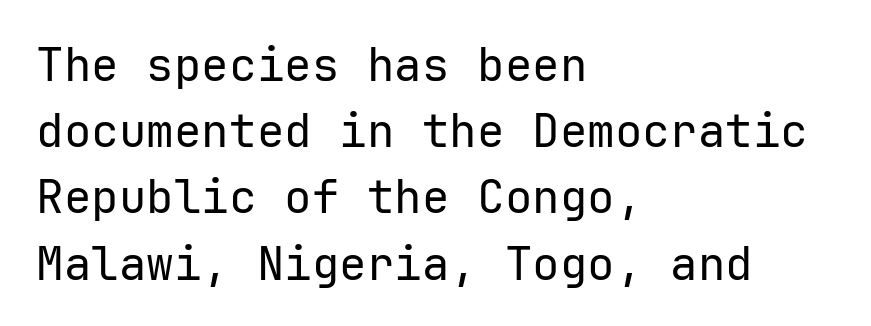
The image shows 46 px regular-weight sans-serif type, upright; set left-aligned, normal line spacing (1.44x), normal letter spacing, not underlined; low stroke contrast and a medium x-height.
